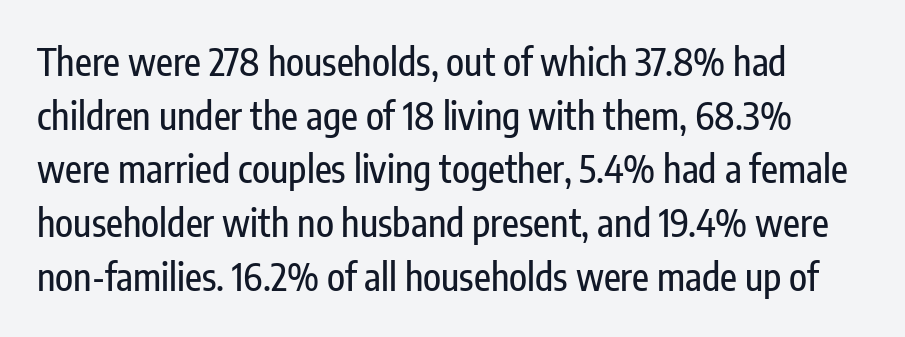
Q: Is the text italic (slanted)? A: No, it is upright.
Q: Is the typeface a serif or a sans-serif typeface? A: Sans-serif.
Q: Is the text underlined? A: No.
Q: Is the spacing between letters normal or unusually wide? A: Normal.
Q: Is the spacing between lines tight, normal or loose? A: Normal.
Q: Width (condensed, normal, or wide)? A: Condensed.
Q: Stroke contrast? A: Low.
Q: x-height? A: Medium.
Q: Monospaced? A: No.
